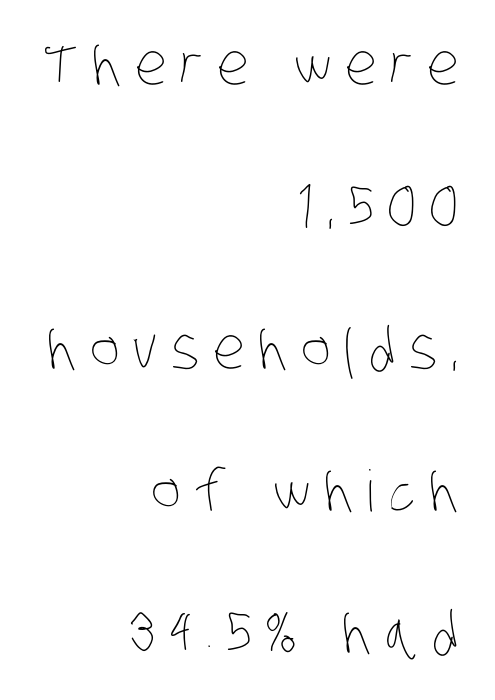
The image shows 57 px thin, condensed type; set right-aligned, loose line spacing (2.49x), unusually wide letter spacing (+0.24 em), not underlined; low stroke contrast and a large x-height.
